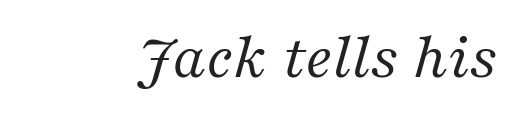
The image shows 65 px regular-weight serif type, italic (leaning right); set normal letter spacing, not underlined; medium stroke contrast and a medium x-height.
